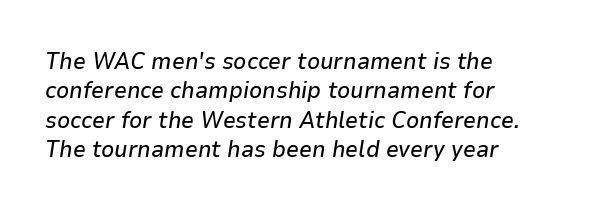
Rule under the text: the space is simply empty. Compared with typical paragraphs, the rows here are spaced about the same. Glyph-to-glyph distance matches everyday printed text. Rendered with sloped, italic letterforms.
